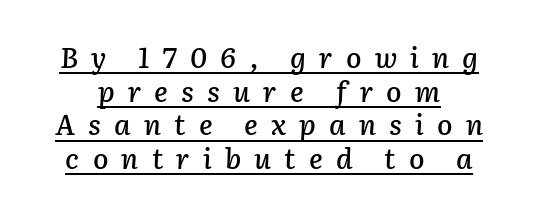
Q: Is the text italic (slanted)? A: Yes, it leans right by about 2 degrees.
Q: Is the text underlined? A: Yes.
Q: Is the spacing between letters normal or unusually wide? A: Unusually wide.
Q: Width (condensed, normal, or wide)? A: Normal.
Q: Stroke contrast? A: Low.
Q: x-height? A: Medium.
Q: Monospaced? A: No.
